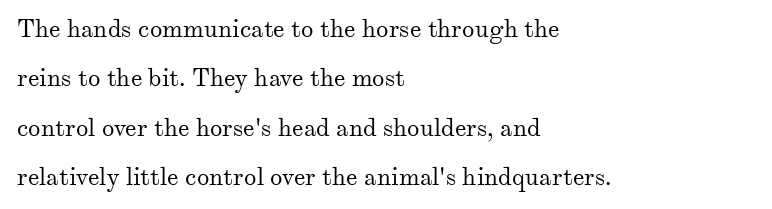
Does the copy run flush right? No — it runs flush left. A quiet, ordinary-to-light weight characterises the typeface. Is there much room between lines? Yes — plenty of vertical air separates them. Letter spacing: default. Nobody drew a line under any word here. Italic? Not at all — the glyphs are vertical.
